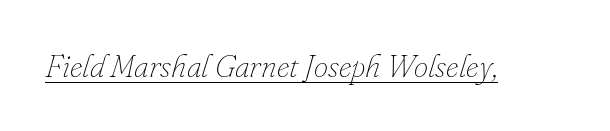
Q: Is the text bold? A: No.
Q: Is the text italic (slanted)? A: Yes, it leans right by about 16 degrees.
Q: Is the text underlined? A: Yes.
Q: Is the spacing between letters normal or unusually wide? A: Normal.
Q: Width (condensed, normal, or wide)? A: Normal.
Q: Stroke contrast? A: Low.
Q: x-height? A: Small.
Q: Monospaced? A: No.
